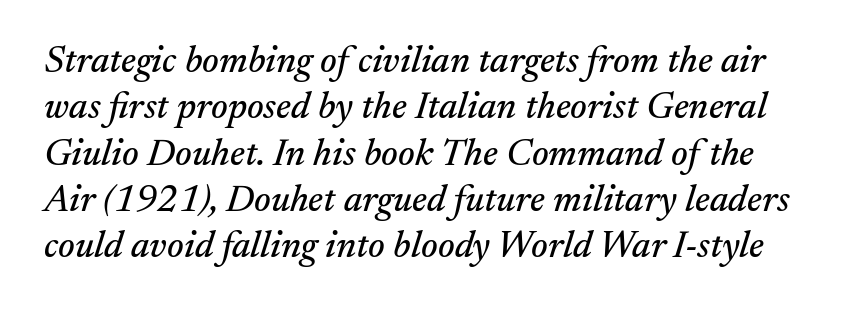
Nobody drew a line under any word here. Designer's note — italics engaged. Students, note that the glyphs here touch the page at normal intervals. Think of a printed novel: that variable character pitch is what you see here.
